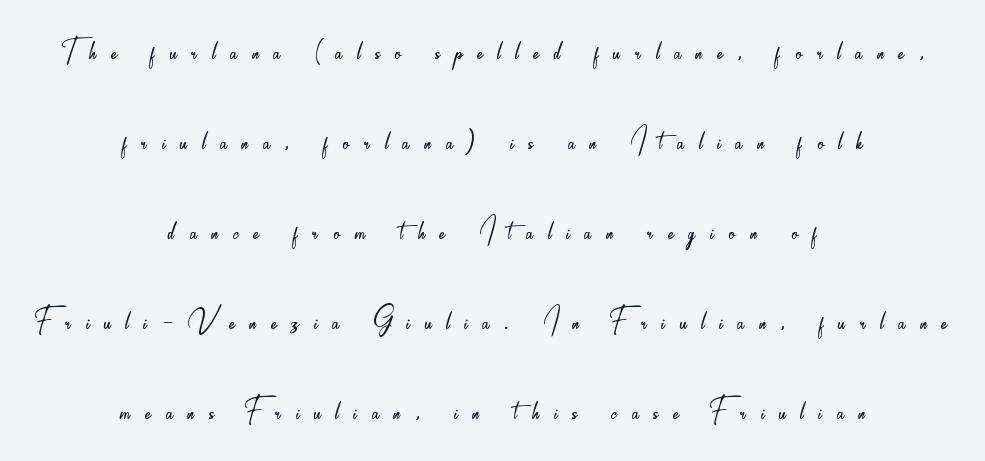
The image shows 40 px light, condensed sans-serif type; set centered, loose line spacing (2.25x), unusually wide letter spacing (+0.37 em), not underlined; low stroke contrast and a small x-height.
